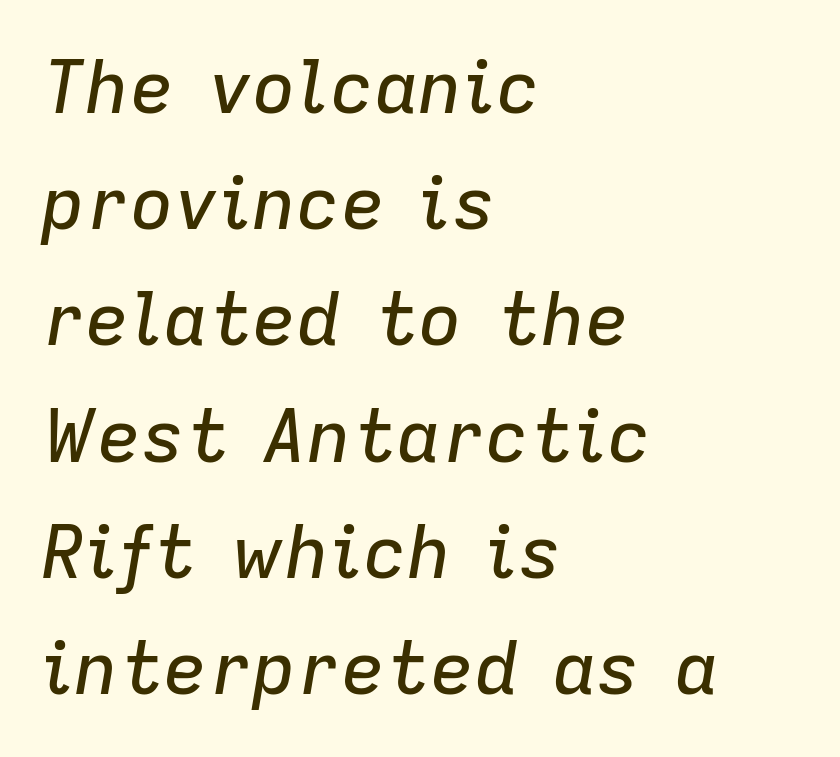
Rows of type keep a routine distance in the vertical direction. Do the characters align in a grid? No, the font is proportional. The space beneath each line is pristine and unruled. The rendering anchors every line to the left-hand side.
